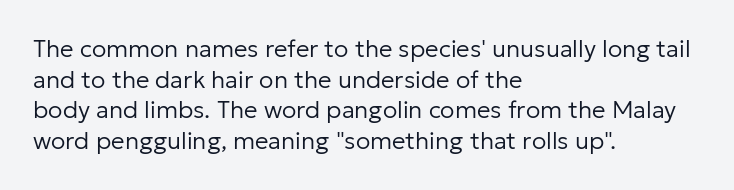
Is the type heavy? It reads as light-to-regular instead. Leftover space on each line is placed entirely after the last word. Characters follow at the spacing the type designer built in. The passage shown stacks its lines at a standard gap.
